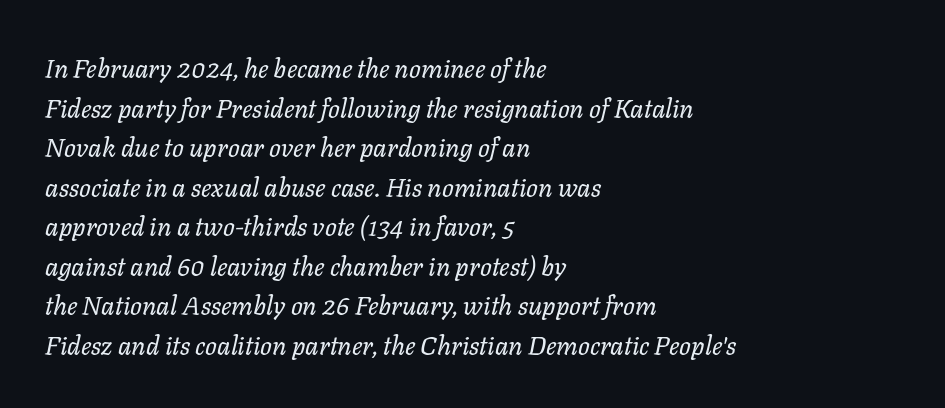
These lines sit exactly where default settings would place them. The glyphs look as if they've been sheared to an angle. Plain, unruled lines of type. Notice how the passage keeps a crisp vertical edge on the left only. In terms of letterspacing, this is plain default setting. The typeface has the unassuming heft of standard copy or less.
